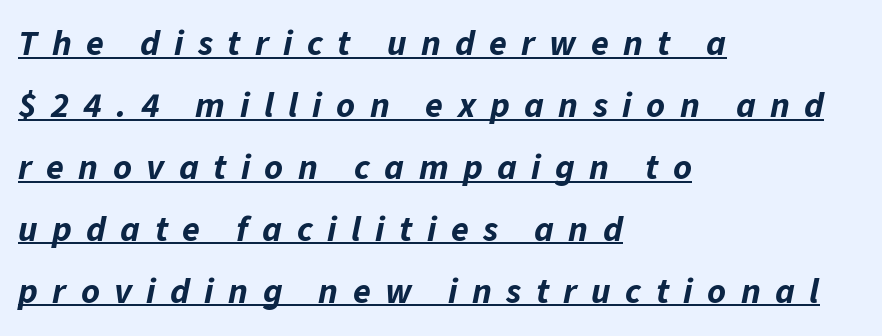
{"italic": "yes", "lean": "right", "slant_degrees": 11, "bold": "yes", "weight": "bold", "width": "normal", "stroke_contrast": "low", "x_height": "medium", "monospaced": "no", "underline": "yes", "align": "left", "line_spacing_ratio": 1.72, "letter_spacing": "wide", "letter_spacing_em": 0.4, "glyph_px": 36}
